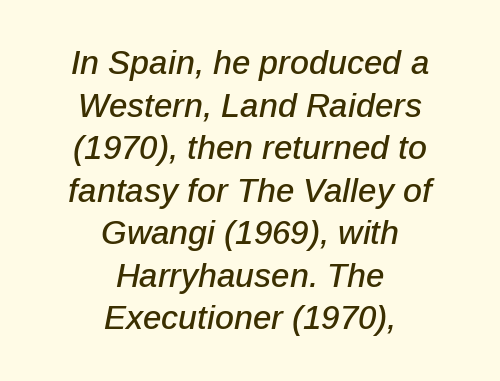
Q: Is the text italic (slanted)? A: Yes, it leans right by about 12 degrees.
Q: Is the text underlined? A: No.
Q: How is the paragraph aligned? A: Centered.
Q: Is the spacing between letters normal or unusually wide? A: Normal.
Q: Is the spacing between lines tight, normal or loose? A: Normal.
Q: Width (condensed, normal, or wide)? A: Normal.
Q: Stroke contrast? A: Low.
Q: x-height? A: Medium.
Q: Monospaced? A: No.
